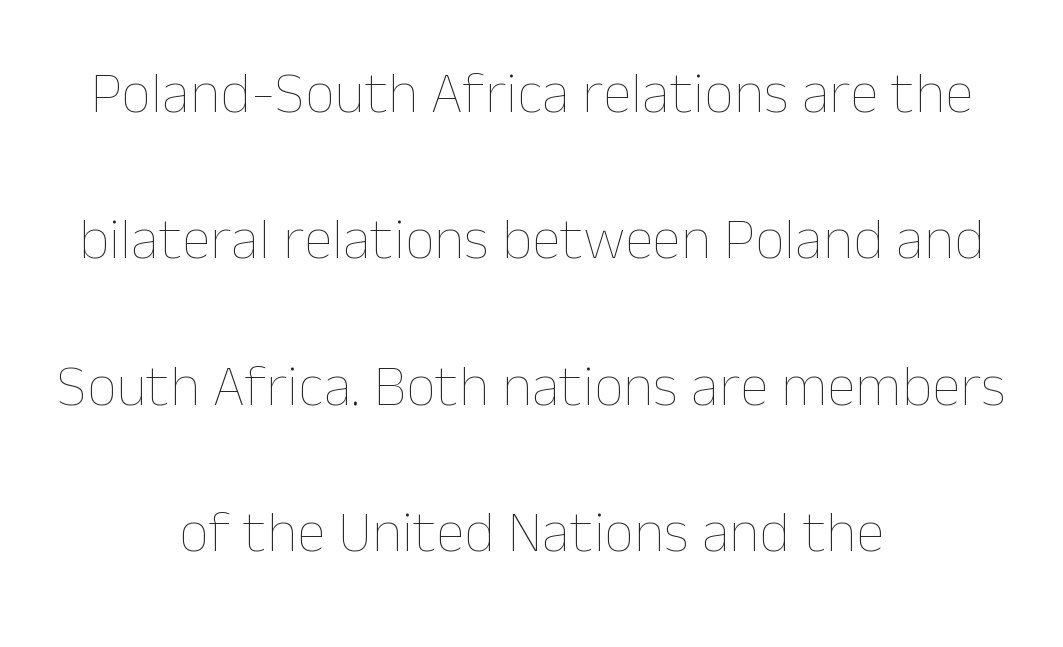
The image shows 59 px thin type, upright; set centered, loose line spacing (2.48x), normal letter spacing, not underlined; low stroke contrast and a medium x-height.
